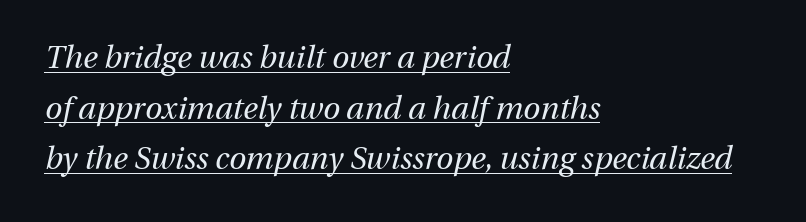
The passage shown leans; its letterforms are oblique. The space between consecutive lines is moderate. A student would call this left alignment; a typographer would say flush left, rag right. Tracking here is standard; glyphs follow each other at the usual distance. This sample has the flowing, uneven cadence of proportional lettering. The passage shown is underscored from start to finish.
